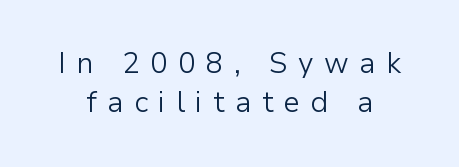
On a weight scale, this lands at 450 or below. The horizontal fit of the characters is loose and conspicuously gappy. I'd call this a sans setting — the letters go barefoot. Here the designer chose a conventional face with non-uniform glyph widths.
